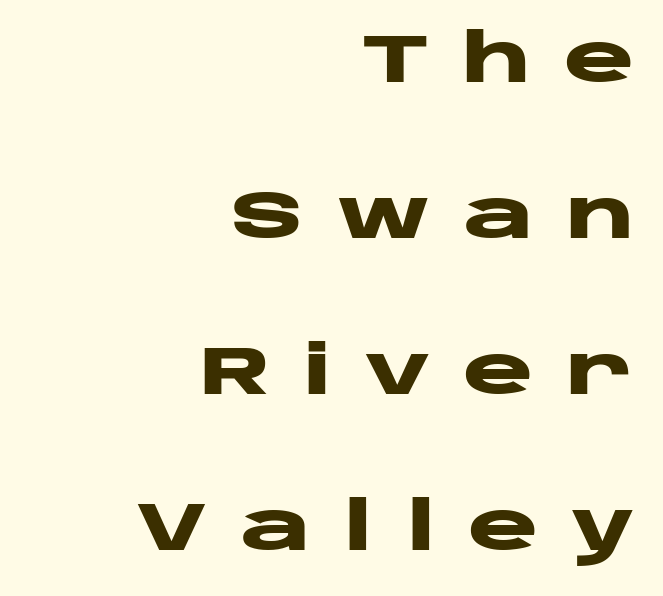
Horizontal alignment here is rightward, an uncommon choice for prose. Letter spacing: wide. The characters look thick and weighty, a clear bold. This is roman type, the default non-slanted kind.
